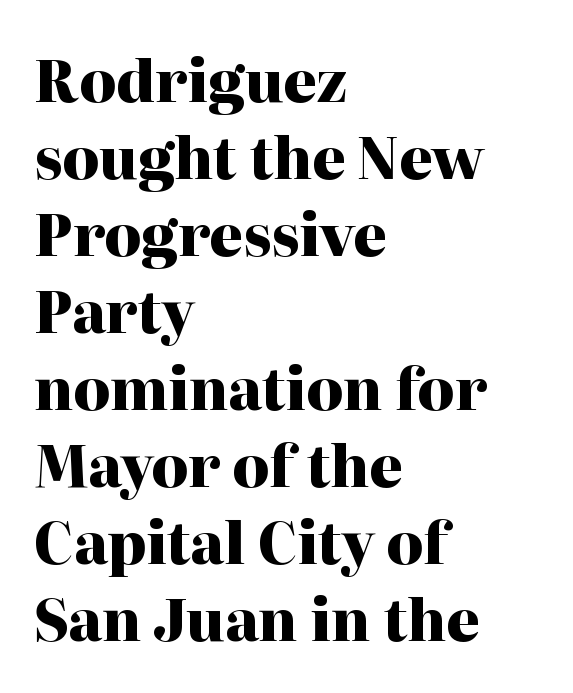
The image shows 57 px heavy serif type, upright; set left-aligned, normal line spacing (1.35x), normal letter spacing, not underlined; high stroke contrast and a medium x-height.
